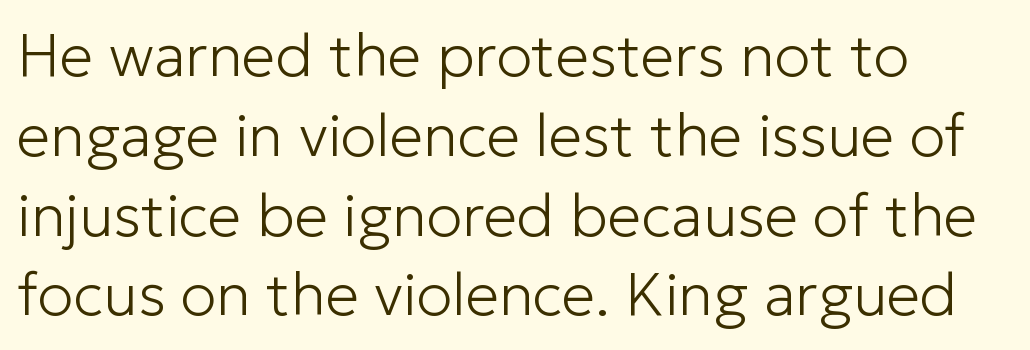
A typesetter would call this leading conventional body-copy spacing. What stands out about the letter spacing? Nothing — it is the standard amount. I'd call this a sans setting — the letters go barefoot. This sample has the flowing, uneven cadence of proportional lettering. These glyphs show unthickened strokes, regular width or finer. Which margin do the lines hug? The left one — the right edge is uneven.
